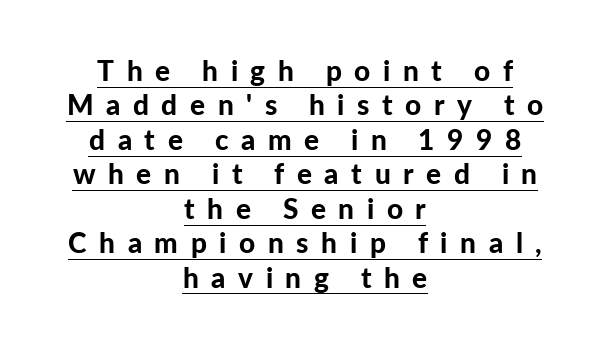
{"serif": "no", "italic": "no", "bold": "yes", "weight": "bold", "width": "normal", "stroke_contrast": "low", "x_height": "medium", "monospaced": "no", "underline": "yes", "align": "center", "line_spacing_ratio": 1.23, "letter_spacing": "wide", "letter_spacing_em": 0.45, "glyph_px": 28}
